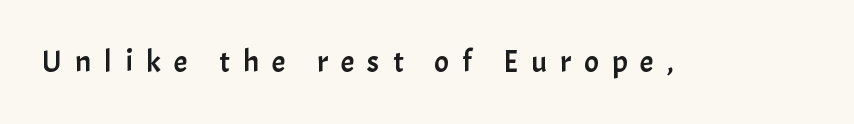
The image shows 31 px sans-serif type, upright; set unusually wide letter spacing (+0.42 em), not underlined; low stroke contrast and a medium x-height.
